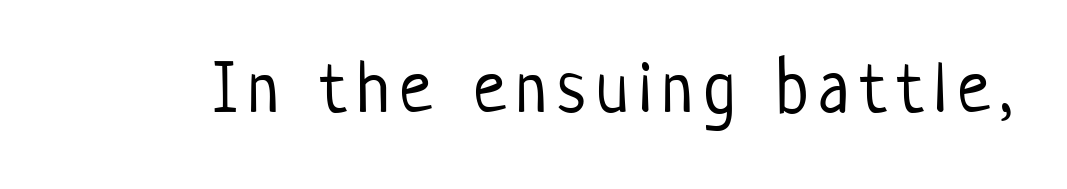
{"serif": "no", "italic": "no", "bold": "no", "weight": "light", "width": "condensed", "stroke_contrast": "low", "x_height": "medium", "monospaced": "no", "underline": "no", "glyph_px": 74}
